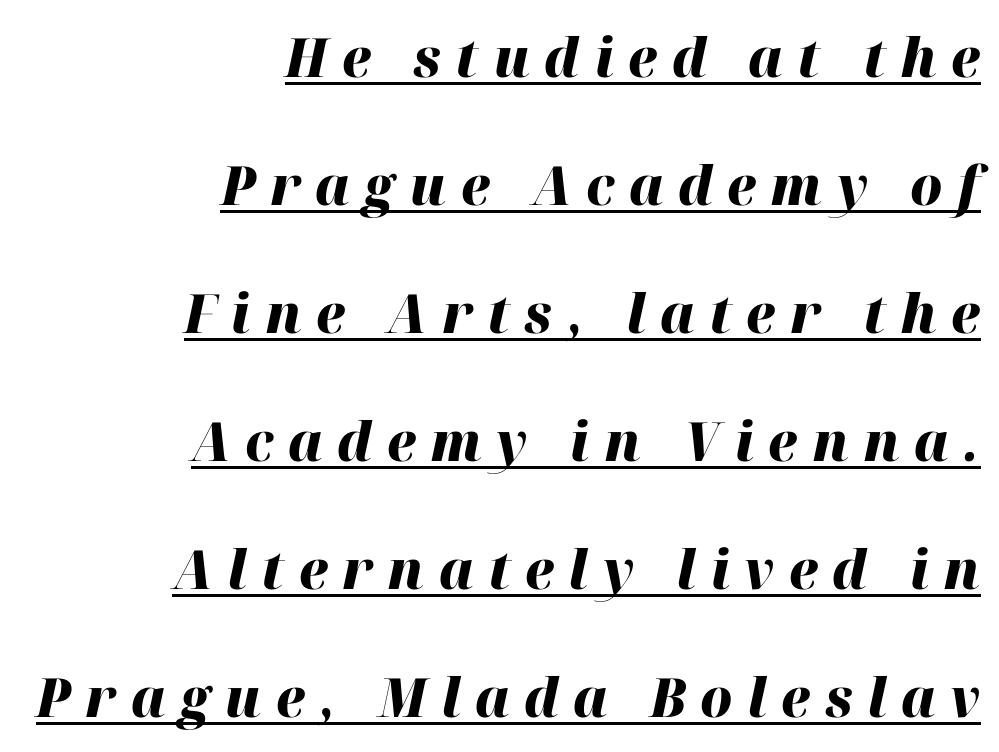
These lines are rendered in a variable-pitch font. Here the glyphs are tracked loosely, breaking word shapes into spaced letters. Every letter is thick-stroked: bold, no question. The glyphs are accompanied by a horizontal stroke just below them.
